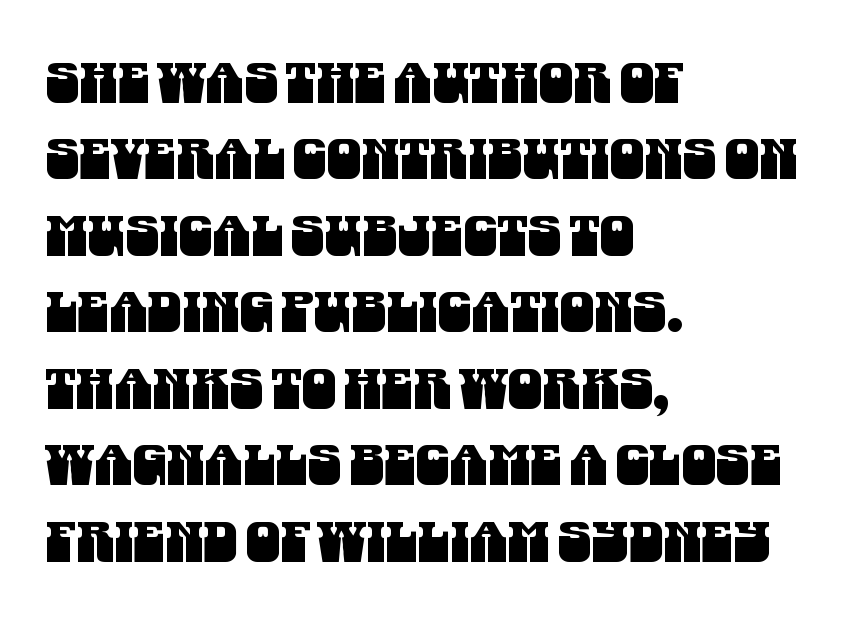
Q: Is the typeface a serif or a sans-serif typeface? A: Sans-serif.
Q: Is the text underlined? A: No.
Q: How is the paragraph aligned? A: Left-aligned.
Q: Is the spacing between letters normal or unusually wide? A: Normal.
Q: Is the spacing between lines tight, normal or loose? A: Normal.
Q: Width (condensed, normal, or wide)? A: Condensed.
Q: Stroke contrast? A: Medium.
Q: x-height? A: Large.
Q: Monospaced? A: No.
